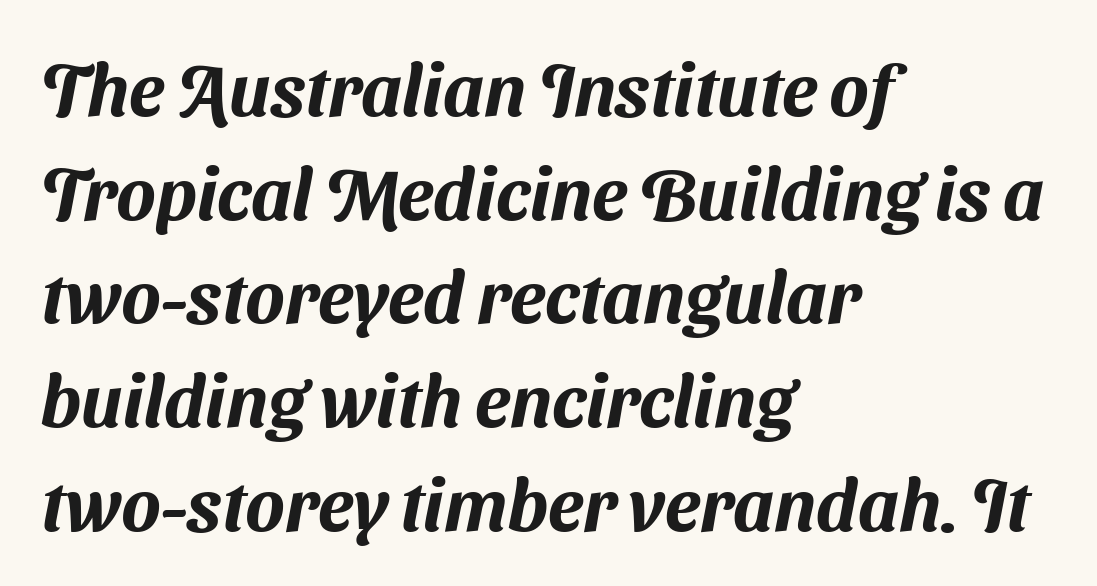
The image shows 73 px sans-serif type; set left-aligned, normal line spacing (1.42x), normal letter spacing, not underlined; medium stroke contrast and a medium x-height.
